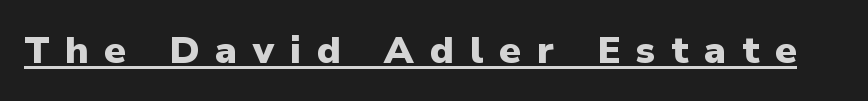
Here the designer chose a conventional face with non-uniform glyph widths. Ascenders rise straight up at ninety degrees. Honestly, the letter spacing is so wide it's the main thing you notice. The passage shown is underscored from start to finish. The characters display no serif detailing; their extremities are plain. A full-strength bold gives these letters their thick strokes.
